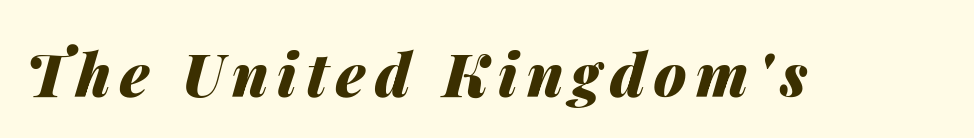
Every character sits at an angle, as italics do. The glyphs have the mass of a bold cut. Looks like regular typesetting: each glyph gets only the width it needs. The zone under the glyphs is completely vacant.
